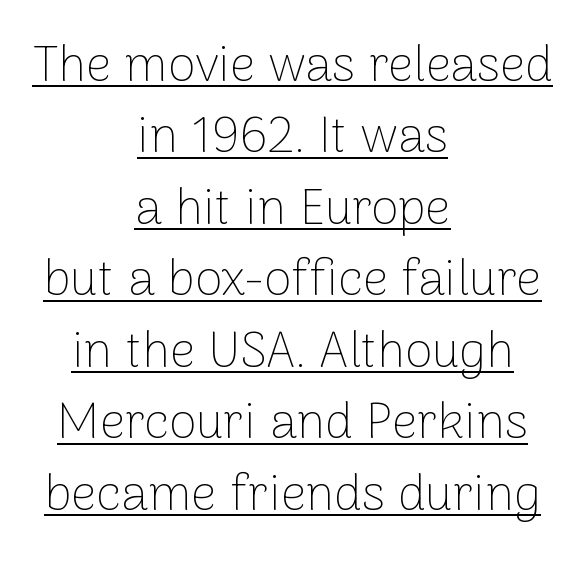
Q: Is the text bold? A: No.
Q: Is the text italic (slanted)? A: No, it is upright.
Q: Is the typeface a serif or a sans-serif typeface? A: Sans-serif.
Q: Is the text underlined? A: Yes.
Q: How is the paragraph aligned? A: Centered.
Q: Is the spacing between letters normal or unusually wide? A: Normal.
Q: Is the spacing between lines tight, normal or loose? A: Normal.
Q: Width (condensed, normal, or wide)? A: Normal.
Q: Stroke contrast? A: Low.
Q: x-height? A: Medium.
Q: Monospaced? A: No.
